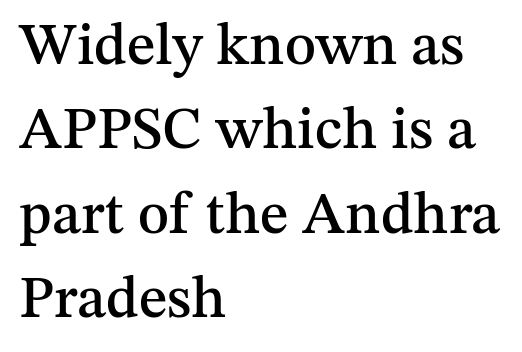
{"serif": "yes", "italic": "no", "width": "normal", "stroke_contrast": "medium", "x_height": "medium", "monospaced": "no", "underline": "no", "align": "left", "line_spacing": "normal", "line_spacing_ratio": 1.43, "letter_spacing": "normal", "letter_spacing_em": 0.0, "glyph_px": 59}
